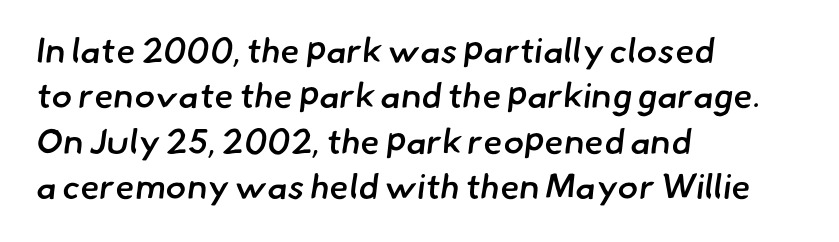
The image shows 35 px semibold sans-serif type; set left-aligned, normal line spacing (1.3x), normal letter spacing, not underlined; low stroke contrast and a small x-height.
